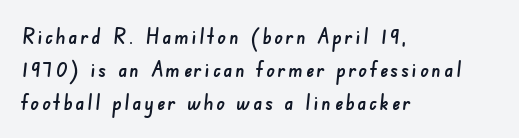
Q: Is the text underlined? A: No.
Q: How is the paragraph aligned? A: Left-aligned.
Q: Is the spacing between lines tight, normal or loose? A: Normal.
